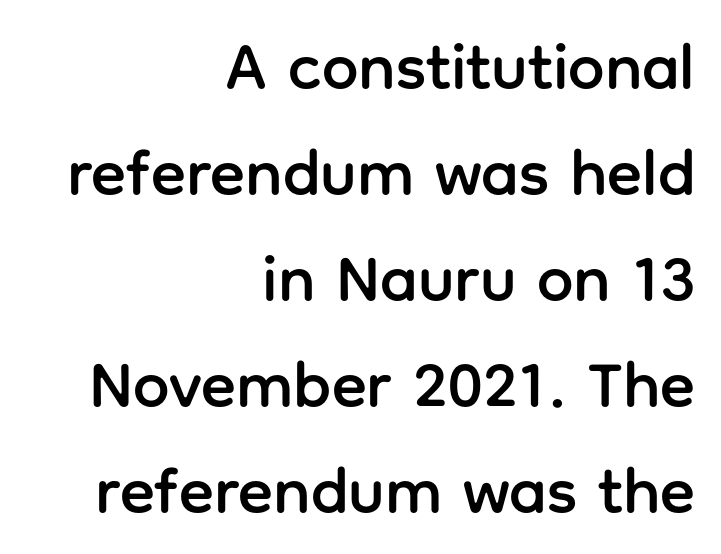
Q: Is the text italic (slanted)? A: No, it is upright.
Q: Is the typeface a serif or a sans-serif typeface? A: Sans-serif.
Q: Is the text underlined? A: No.
Q: How is the paragraph aligned? A: Right-aligned.
Q: Is the spacing between letters normal or unusually wide? A: Normal.
Q: Is the spacing between lines tight, normal or loose? A: Normal.
Q: Width (condensed, normal, or wide)? A: Normal.
Q: Stroke contrast? A: Low.
Q: x-height? A: Medium.
Q: Monospaced? A: No.
